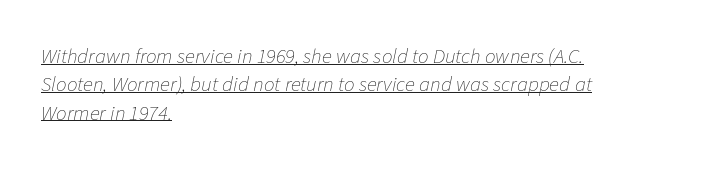
{"italic": "yes", "lean": "right", "slant_degrees": 11, "bold": "no", "underline": "yes", "align": "left", "line_spacing": "normal", "line_spacing_ratio": 1.35, "letter_spacing": "normal", "letter_spacing_em": 0.0, "glyph_px": 21}
